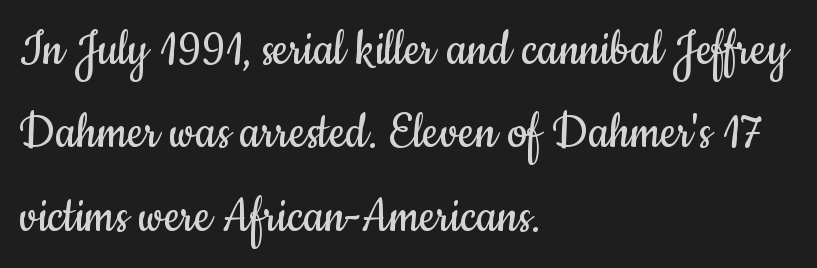
{"serif": "no", "bold": "no", "weight": "regular", "width": "condensed", "stroke_contrast": "low", "x_height": "small", "monospaced": "no", "underline": "no", "align": "left", "line_spacing": "normal", "line_spacing_ratio": 1.49, "letter_spacing": "normal", "letter_spacing_em": 0.0, "glyph_px": 56}
